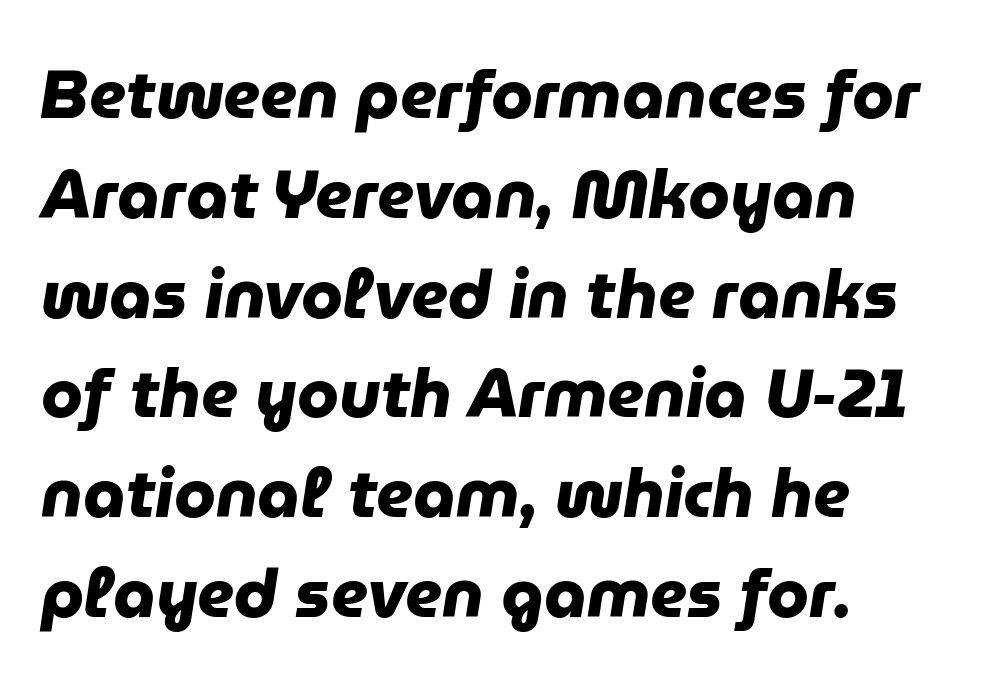
The image shows 67 px heavy sans-serif type; set left-aligned, normal line spacing (1.49x), normal letter spacing, not underlined; low stroke contrast and a medium x-height.
